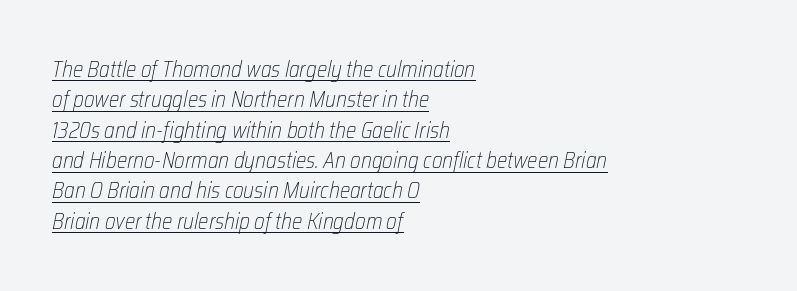
The image shows 22 px text type, italic (leaning right); set left-aligned, normal line spacing (1.38x), normal letter spacing, underlined.
